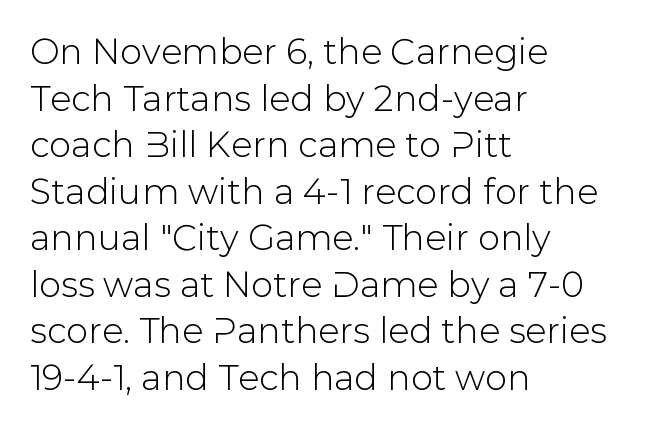
The image shows 35 px sans-serif type, upright; set left-aligned, normal line spacing (1.33x), normal letter spacing, not underlined; low stroke contrast and a medium x-height.
